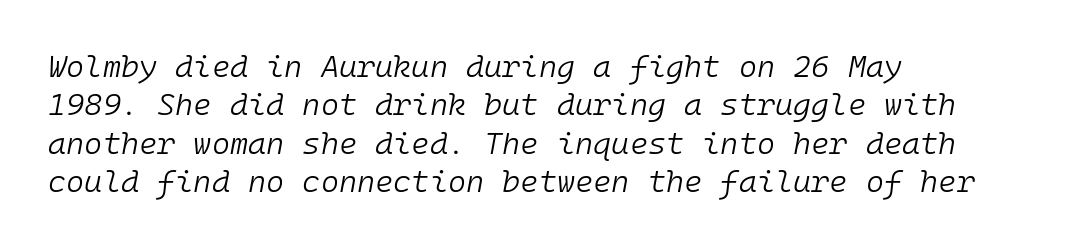
The baseline area is clear. Bold? No — there's no thickening of the strokes. Teacher's note: observe the even left margin — that is flush-left alignment. Tall strokes in this sample are angled rather than plumb. A typesetter would call this monospace, since all characters share one set width. Caption: standard tracking, unaltered.
